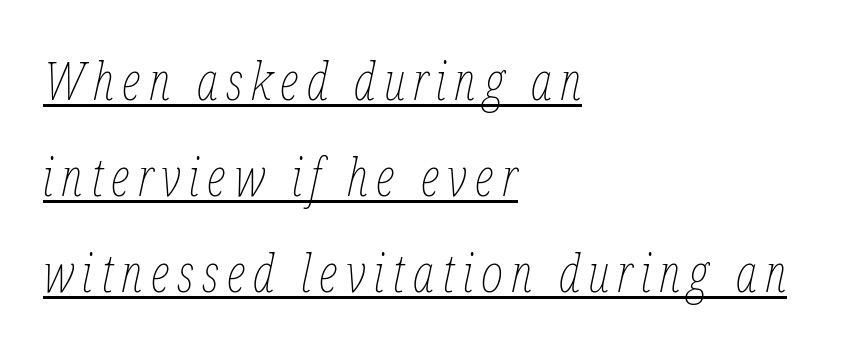
The image shows 53 px thin, condensed type, italic (leaning right); set left-aligned, line spacing 1.81x, underlined; low stroke contrast and a medium x-height.
